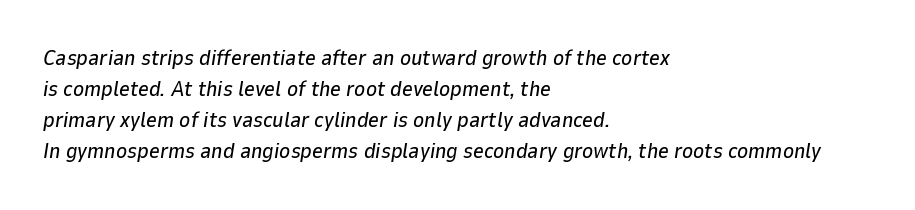
{"italic": "yes", "lean": "right", "slant_degrees": 9, "underline": "no", "align": "left", "line_spacing": "normal", "line_spacing_ratio": 1.48, "letter_spacing": "normal", "letter_spacing_em": 0.0, "glyph_px": 21}
